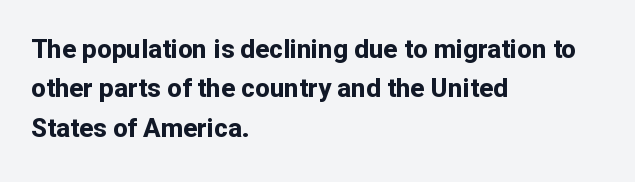
Typeset ragged right — the left edge is the straight one. The passage shown is not underscored anywhere. The lettering stays uniformly vertical, giving the passage a roman look. Short note: letters normally spaced.
